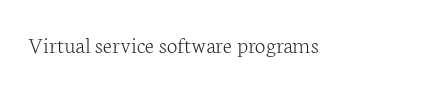
The image shows 24 px text type, upright; set normal letter spacing, not underlined.
